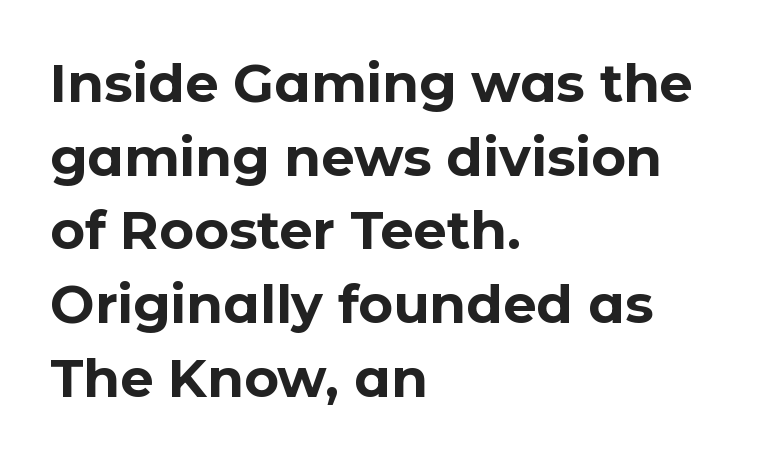
Think of a printed novel: that variable character pitch is what you see here. The letters stand upright; this is a roman face. Font category for this specimen: sans-serif. Notice how thick the strokes are: this is what a full bold looks like.
